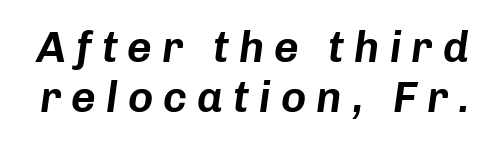
The image shows 43 px text type, italic (leaning right); set line spacing 1.16x, unusually wide letter spacing (+0.23 em), not underlined; low stroke contrast and a medium x-height.
